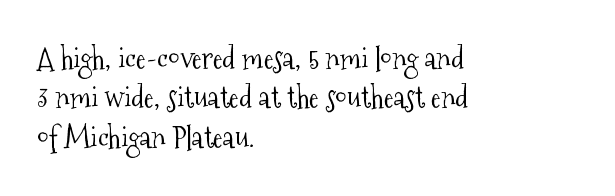
The image shows 30 px light, condensed serif type, upright; set left-aligned, normal line spacing (1.31x), normal letter spacing, not underlined; medium stroke contrast and a medium x-height.
